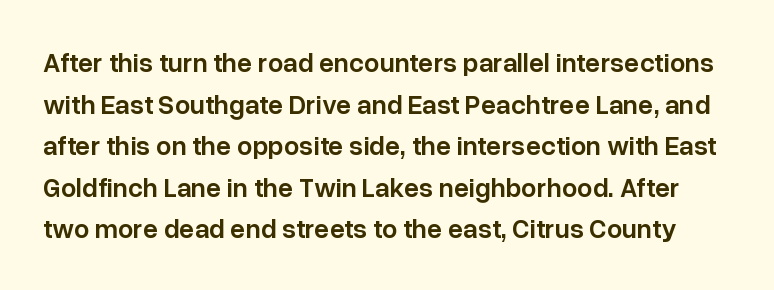
The image shows 27 px text type, upright; set normal line spacing (1.54x), normal letter spacing, not underlined.
